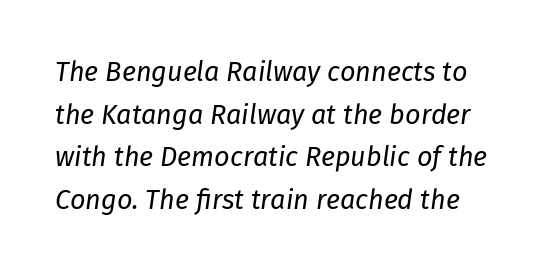
The image shows 27 px text type, italic (leaning right); set left-aligned, normal line spacing (1.58x), normal letter spacing, not underlined.
